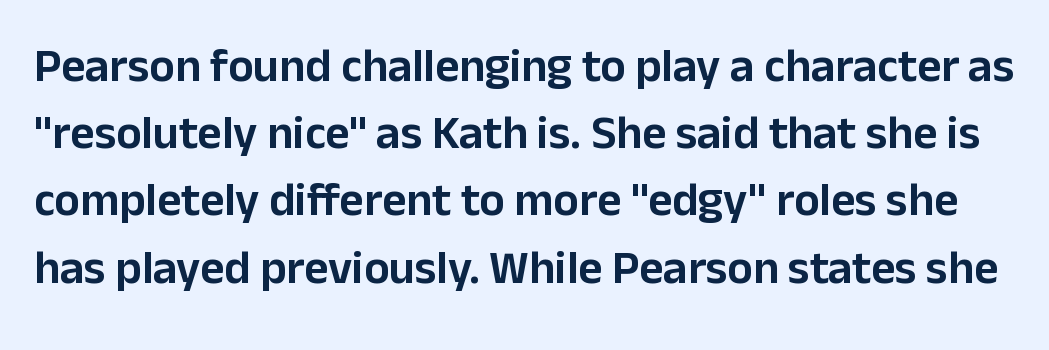
Q: Is the text italic (slanted)? A: No, it is upright.
Q: Is the typeface a serif or a sans-serif typeface? A: Sans-serif.
Q: Is the text underlined? A: No.
Q: Is the spacing between letters normal or unusually wide? A: Normal.
Q: Is the spacing between lines tight, normal or loose? A: Normal.
Q: Width (condensed, normal, or wide)? A: Normal.
Q: Stroke contrast? A: Low.
Q: x-height? A: Medium.
Q: Monospaced? A: No.
